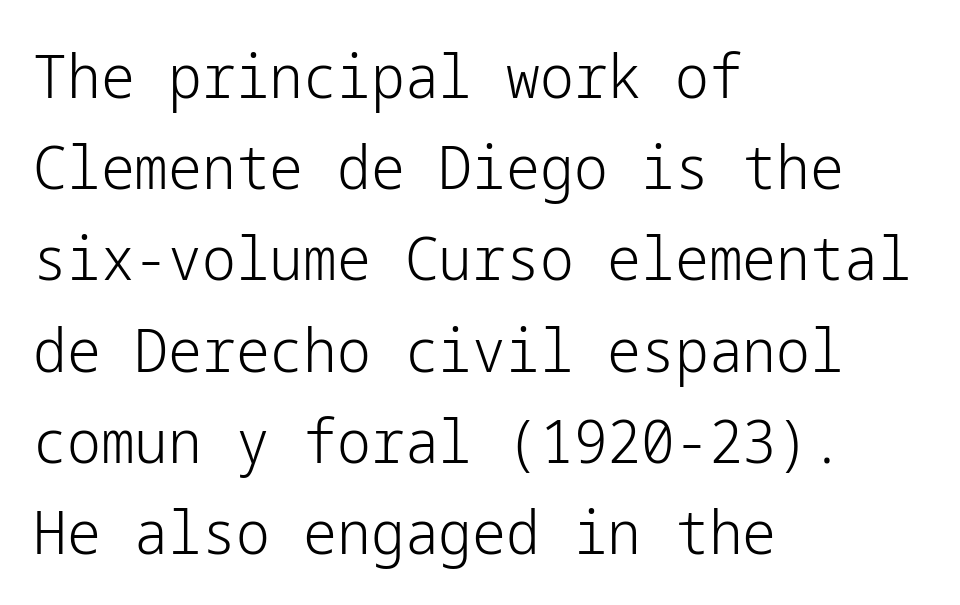
The image shows 60 px light sans-serif type, upright; set left-aligned, normal line spacing (1.52x), normal letter spacing, not underlined; low stroke contrast and a medium x-height.
